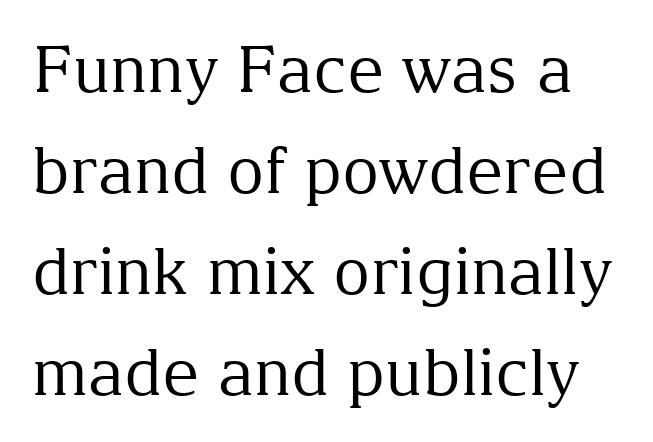
The image shows 64 px regular-weight serif type, upright; set normal line spacing (1.58x), normal letter spacing, not underlined; medium stroke contrast and a medium x-height.
